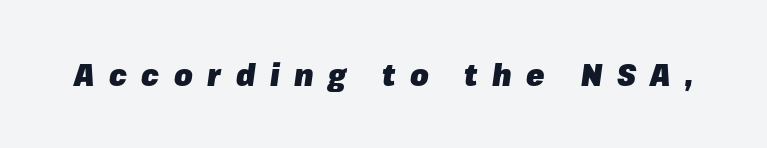
Weight: bold. Slant detected: the letters are inclined. Students, note that the glyphs here are deliberately spaced far apart. Descenders are the only things crossing below the line.
